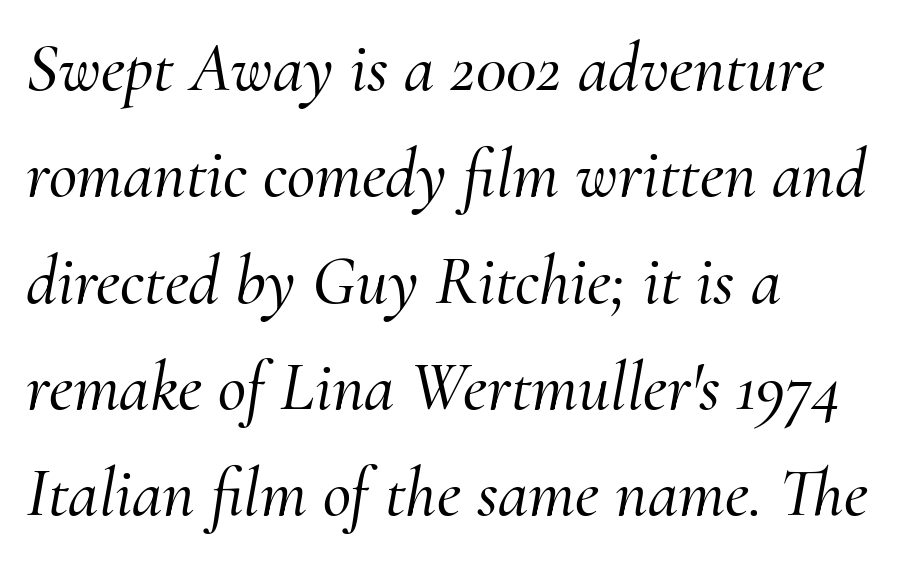
Q: Is the text italic (slanted)? A: Yes, it leans right by about 10 degrees.
Q: Is the typeface a serif or a sans-serif typeface? A: Serif.
Q: Is the text underlined? A: No.
Q: How is the paragraph aligned? A: Left-aligned.
Q: Is the spacing between letters normal or unusually wide? A: Normal.
Q: Is the spacing between lines tight, normal or loose? A: Normal.
Q: Width (condensed, normal, or wide)? A: Normal.
Q: Stroke contrast? A: Medium.
Q: x-height? A: Small.
Q: Monospaced? A: No.
